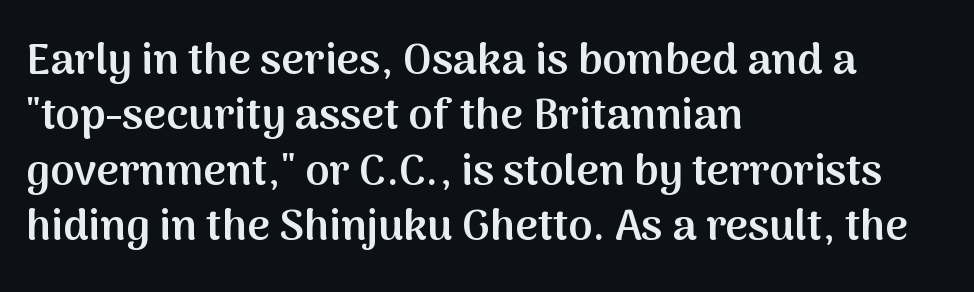
Q: Is the text bold? A: Semi-bold.
Q: Is the text italic (slanted)? A: No, it is upright.
Q: Is the typeface a serif or a sans-serif typeface? A: Sans-serif.
Q: Is the text underlined? A: No.
Q: How is the paragraph aligned? A: Left-aligned.
Q: Is the spacing between letters normal or unusually wide? A: Normal.
Q: Is the spacing between lines tight, normal or loose? A: Normal.
Q: Width (condensed, normal, or wide)? A: Normal.
Q: Stroke contrast? A: Medium.
Q: x-height? A: Medium.
Q: Monospaced? A: No.
